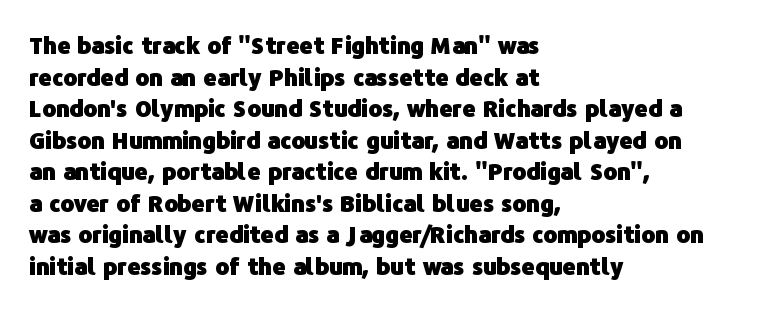
The image shows 23 px bold type, upright; set left-aligned, normal line spacing (1.37x), normal letter spacing, not underlined.
